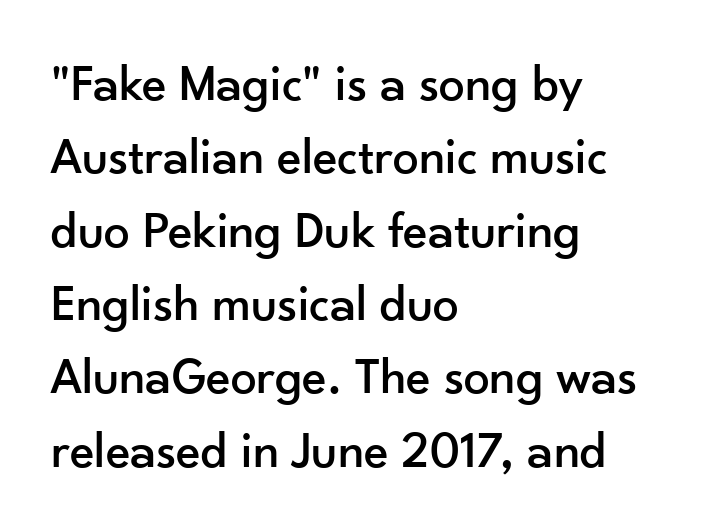
Q: Is the text italic (slanted)? A: No, it is upright.
Q: Is the typeface a serif or a sans-serif typeface? A: Sans-serif.
Q: Is the text underlined? A: No.
Q: How is the paragraph aligned? A: Left-aligned.
Q: Is the spacing between letters normal or unusually wide? A: Normal.
Q: Is the spacing between lines tight, normal or loose? A: Normal.
Q: Width (condensed, normal, or wide)? A: Normal.
Q: Stroke contrast? A: Low.
Q: x-height? A: Small.
Q: Monospaced? A: No.
